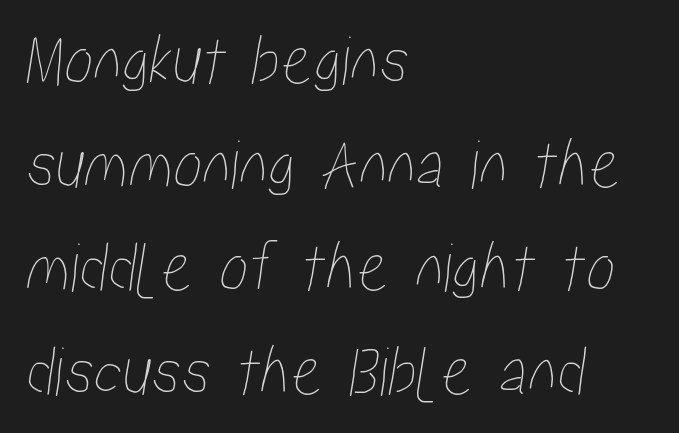
The image shows 73 px condensed type; set left-aligned, normal line spacing (1.42x), normal letter spacing, not underlined; low stroke contrast and a medium x-height.
